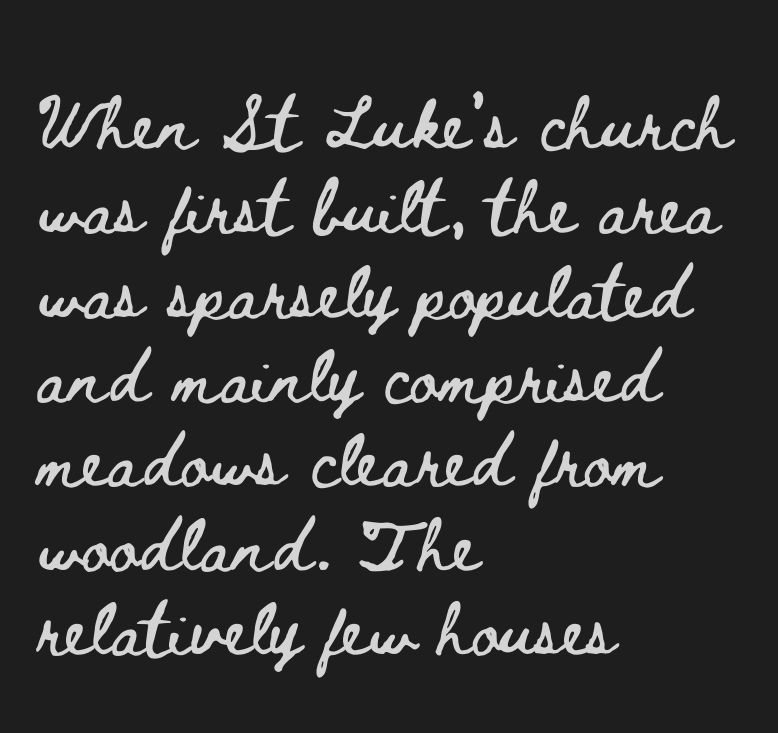
There is no visible air inserted between adjacent glyphs. The letters advance in unequal steps, a hallmark of proportional type. The paragraph has a hard left edge and a soft right edge. Letters rest on an invisible, unmarked baseline.
